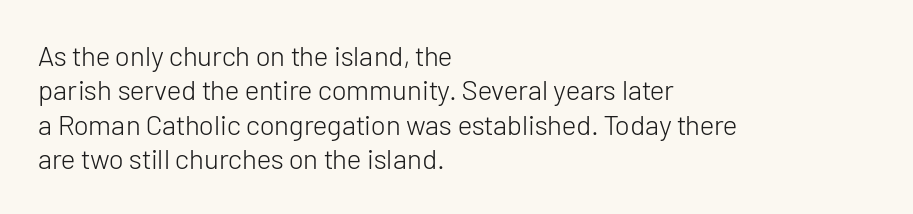
The image shows 28 px light sans-serif type, upright; set left-aligned, line spacing 1.23x, normal letter spacing, not underlined; low stroke contrast and a medium x-height.
